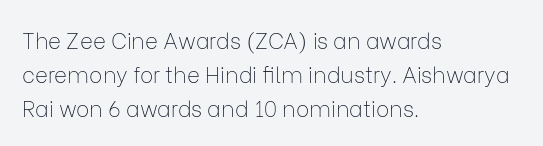
The image shows 22 px text type, upright; set left-aligned, normal line spacing (1.55x), normal letter spacing, not underlined.
